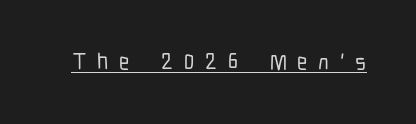
The font's upright variant was chosen for this text. Beneath each row of characters lies a ruled line. These lines have a slow, spaced-out rhythm from letter to letter.
